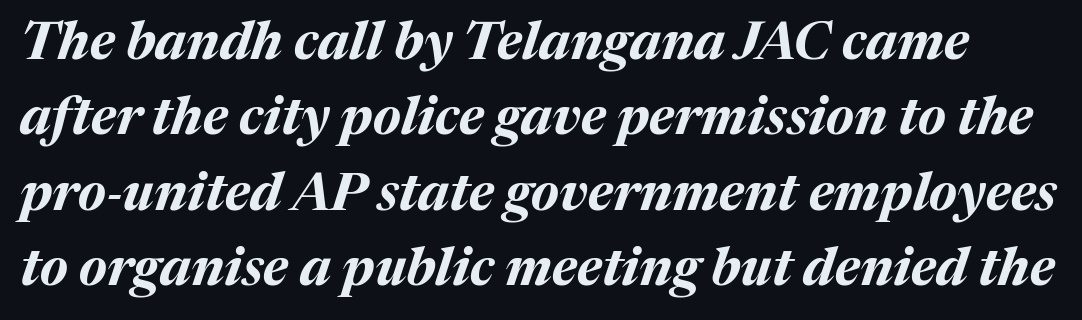
Q: Is the text bold? A: Yes.
Q: Is the text italic (slanted)? A: Yes, it leans right by about 17 degrees.
Q: Is the text underlined? A: No.
Q: Is the spacing between letters normal or unusually wide? A: Normal.
Q: Is the spacing between lines tight, normal or loose? A: Normal.
Q: Width (condensed, normal, or wide)? A: Normal.
Q: Stroke contrast? A: Medium.
Q: x-height? A: Medium.
Q: Monospaced? A: No.
